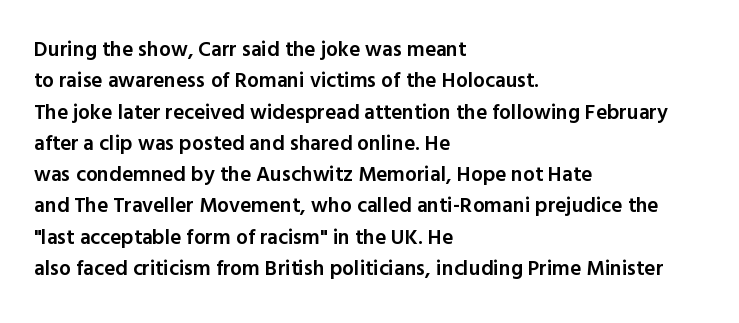
{"italic": "no", "bold": "semi", "underline": "no", "align": "left", "line_spacing": "normal", "line_spacing_ratio": 1.49, "letter_spacing": "normal", "letter_spacing_em": 0.0, "glyph_px": 21}
